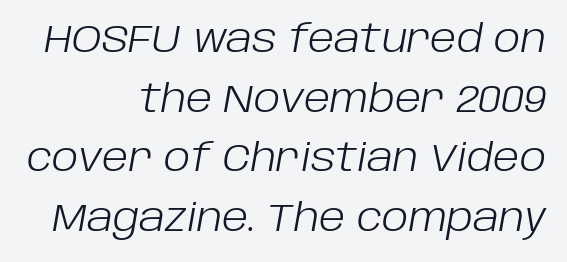
The image shows 38 px light type, italic (leaning right); set right-aligned, normal line spacing (1.57x), normal letter spacing, not underlined; low stroke contrast and a large x-height.
